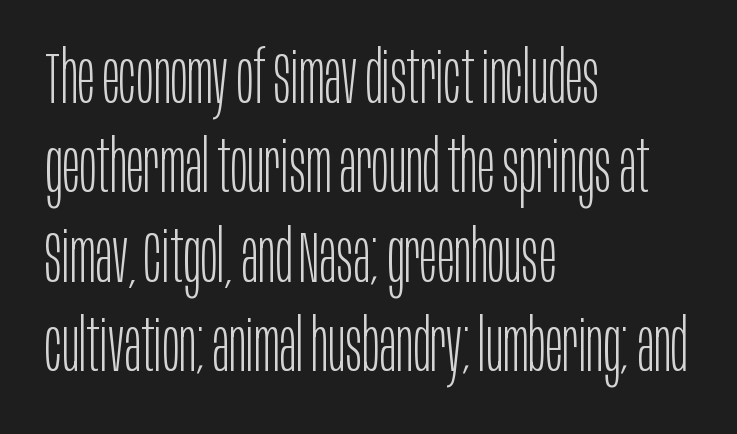
Q: Is the text bold? A: No.
Q: Is the text italic (slanted)? A: No, it is upright.
Q: Is the typeface a serif or a sans-serif typeface? A: Sans-serif.
Q: Is the text underlined? A: No.
Q: How is the paragraph aligned? A: Left-aligned.
Q: Is the spacing between letters normal or unusually wide? A: Normal.
Q: Width (condensed, normal, or wide)? A: Condensed.
Q: Stroke contrast? A: Low.
Q: x-height? A: Large.
Q: Monospaced? A: No.
